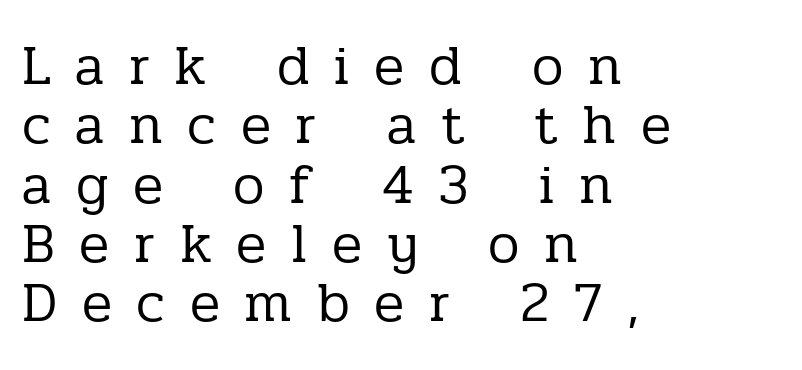
{"serif": "yes", "italic": "no", "bold": "no", "weight": "regular", "width": "normal", "stroke_contrast": "low", "x_height": "medium", "monospaced": "no", "underline": "no", "align": "left", "line_spacing": "tight", "line_spacing_ratio": 1.06, "letter_spacing": "wide", "letter_spacing_em": 0.44, "glyph_px": 56}
